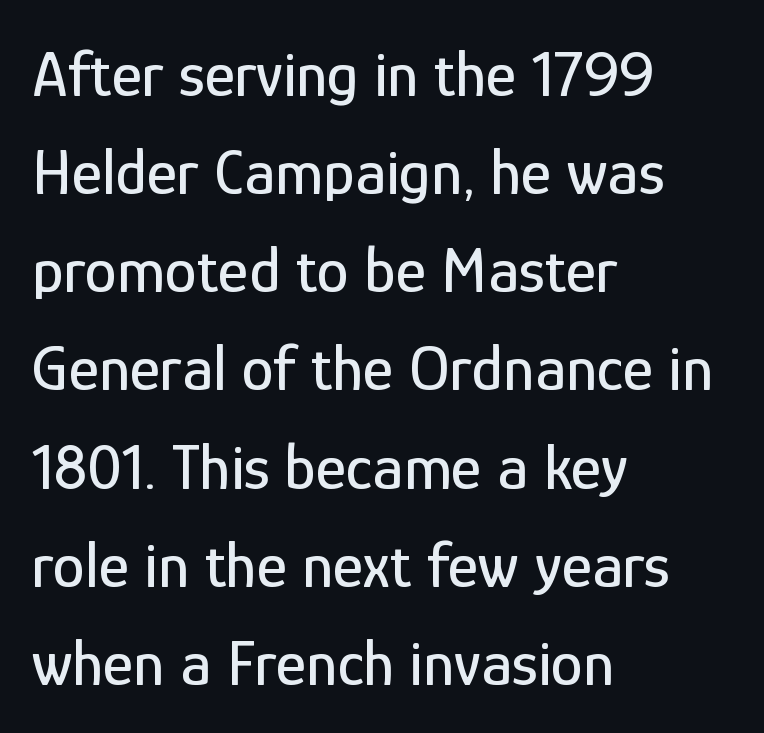
Between one letter and the next there's only the usual sliver of space. Plain, unruled lines of type. The letters stand upright; this is a roman face. Typeset ragged right — the left edge is the straight one. Does the leading feel generous? No, just average. Proportional: the letters do not fall into vertical columns.
